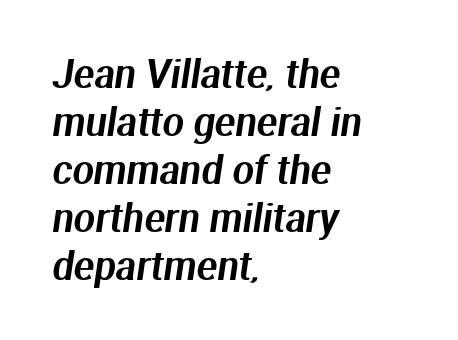
{"serif": "no", "width": "normal", "stroke_contrast": "medium", "x_height": "medium", "monospaced": "no", "underline": "no", "align": "left", "line_spacing": "normal", "line_spacing_ratio": 1.26, "letter_spacing": "normal", "letter_spacing_em": 0.0, "glyph_px": 38}
